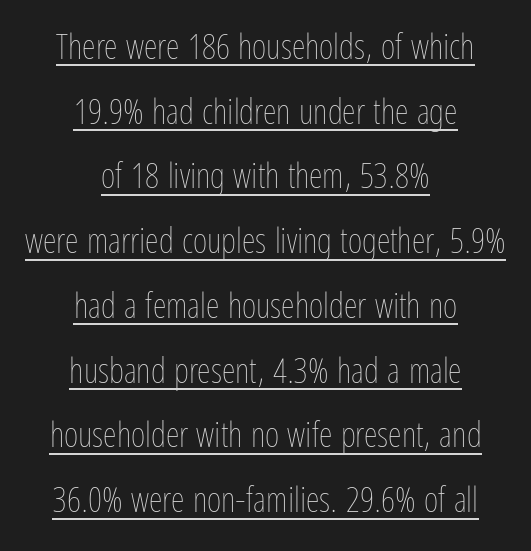
Heaviness? Minimal to ordinary, like unemphasized prose. Glance below the letters and you will spot a drawn line. Every row of glyphs is offset so its center matches the block's center. Notice how the stems are strictly vertical — no italics here. Each letter keeps its own natural width here, so spacing adapts to shape. You could call the tracking neutral — neither tight nor loose.
